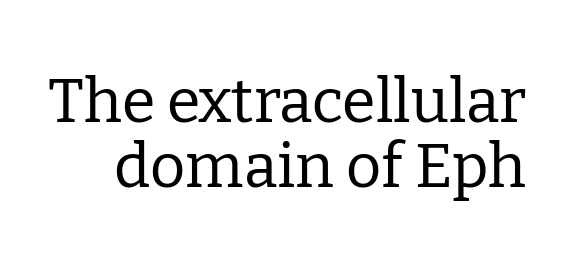
{"serif": "yes", "italic": "no", "bold": "no", "weight": "regular", "width": "normal", "stroke_contrast": "low", "x_height": "medium", "monospaced": "no", "underline": "no", "line_spacing": "tight", "line_spacing_ratio": 1.06, "letter_spacing": "normal", "letter_spacing_em": 0.0, "glyph_px": 61}
